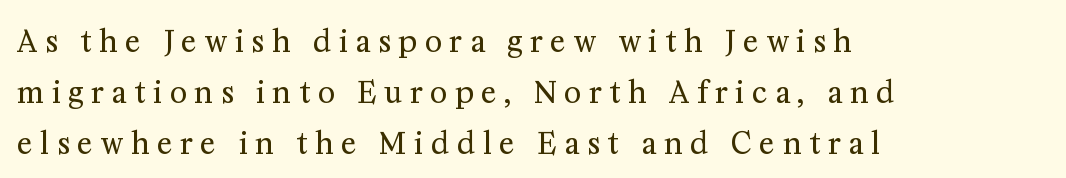
Every character sits straight up, as roman type does. Caption: expanded tracking, letters set apart. In CSS terms this would be text-align: left. Clear beneath every line of the passage. Is the type heavy? It reads as light-to-regular instead.
